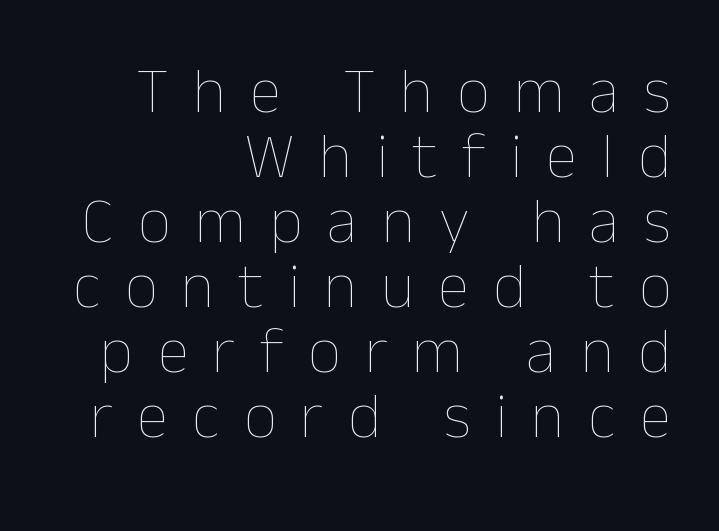
Q: Is the text bold? A: No.
Q: Is the text italic (slanted)? A: No, it is upright.
Q: Is the text underlined? A: No.
Q: How is the paragraph aligned? A: Right-aligned.
Q: Is the spacing between letters normal or unusually wide? A: Unusually wide.
Q: Is the spacing between lines tight, normal or loose? A: Tight.
Q: Width (condensed, normal, or wide)? A: Normal.
Q: Stroke contrast? A: Low.
Q: x-height? A: Medium.
Q: Monospaced? A: No.
